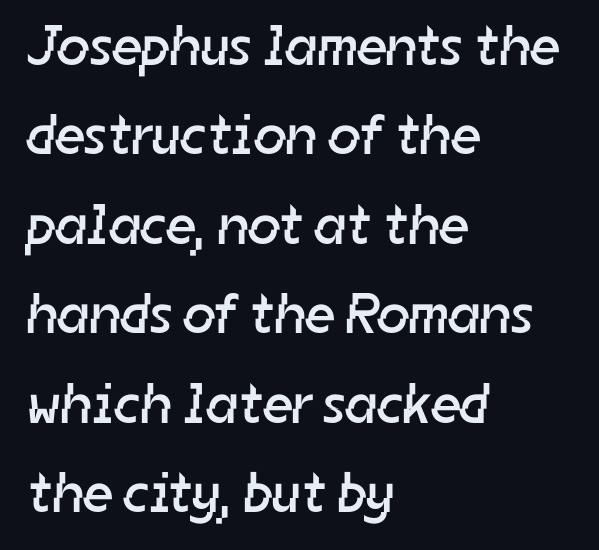
I'd call this a sans setting — the letters go barefoot. Proportional: the letters do not fall into vertical columns. The rag falls on the right side of this text block. Has an underline been added? It has not. Letter spacing: default. Weight: in the light-to-regular range.
